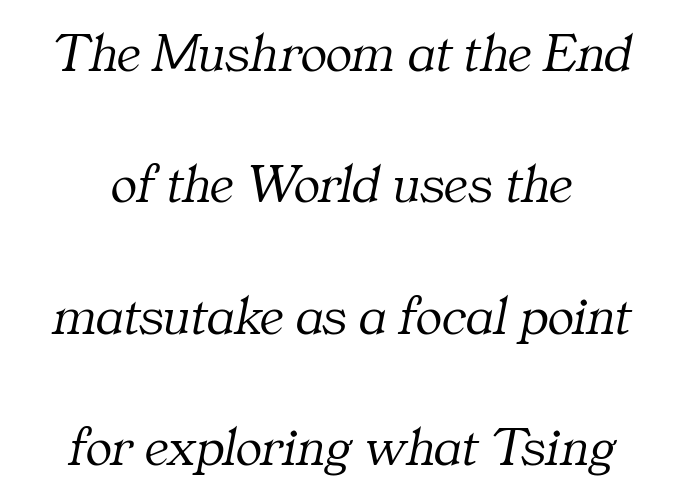
{"serif": "yes", "italic": "yes", "lean": "right", "slant_degrees": 11, "bold": "no", "weight": "light", "width": "normal", "stroke_contrast": "medium", "x_height": "medium", "monospaced": "no", "underline": "no", "align": "center", "line_spacing": "loose", "line_spacing_ratio": 2.39, "letter_spacing": "normal", "letter_spacing_em": 0.0, "glyph_px": 55}
